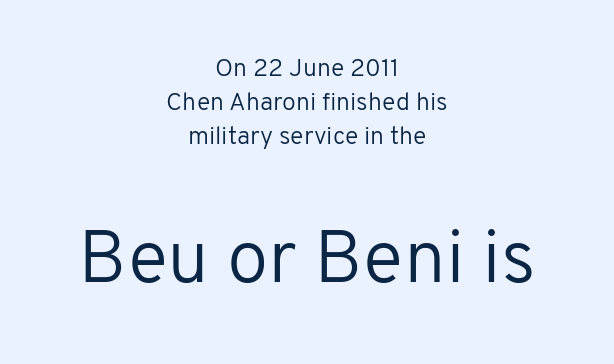
Look at the bottom of the vertical strokes: they stop flat, with no serifs. Spacing between characters is what you'd get straight out of the box. Two sizes are in play, and the larger belongs to the second block. The typesetter chose a symmetrical, centered arrangement here.
